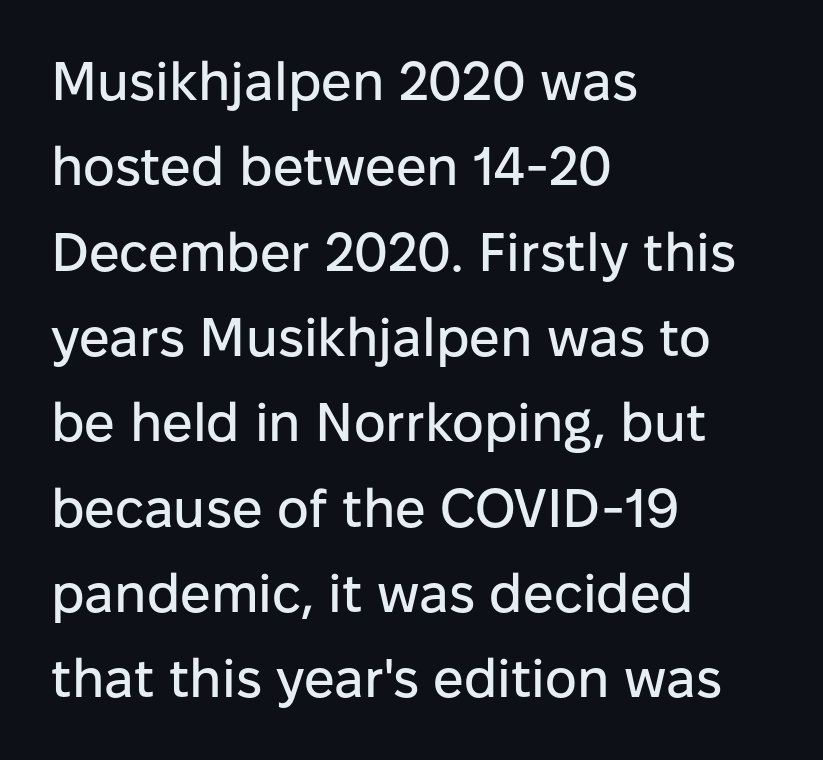
Normally led — the rows are evenly, conventionally spaced. The foot of each line stays bare and open. Looks like regular typesetting: each glyph gets only the width it needs. The specimen reads as upright at a glance.
